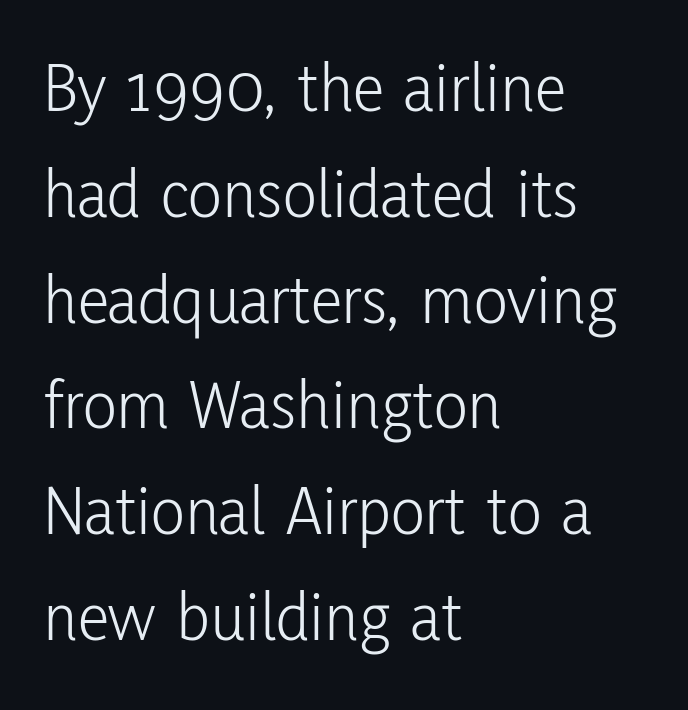
The image shows 71 px light, condensed sans-serif type, upright; set left-aligned, normal line spacing (1.49x), normal letter spacing, not underlined; low stroke contrast and a medium x-height.
